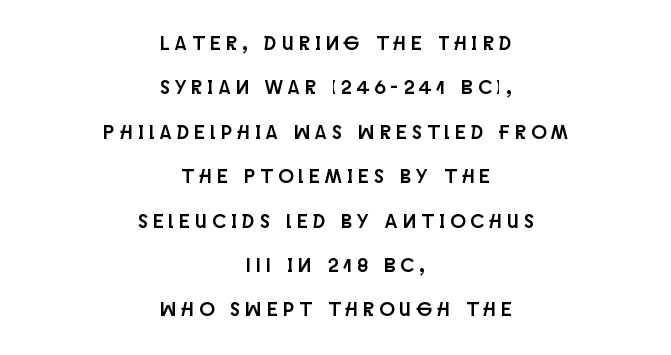
{"italic": "no", "underline": "no", "align": "center", "line_spacing": "loose", "line_spacing_ratio": 2.22, "letter_spacing": "wide", "letter_spacing_em": 0.28, "glyph_px": 20}
